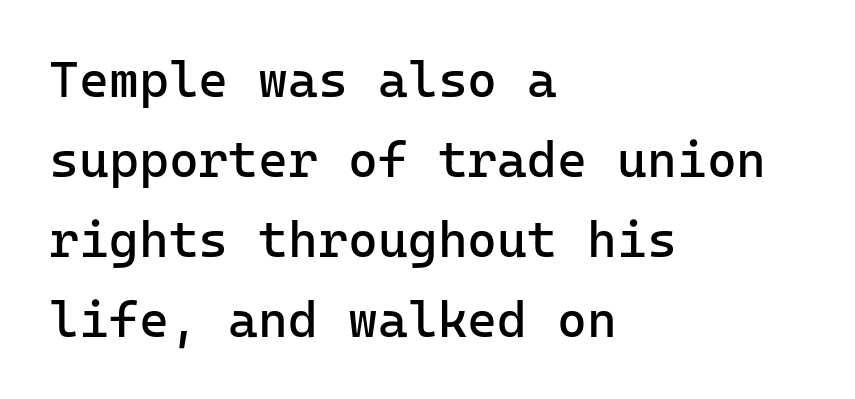
Q: Is the text bold? A: No.
Q: Is the text italic (slanted)? A: No, it is upright.
Q: Is the typeface a serif or a sans-serif typeface? A: Sans-serif.
Q: Is the text underlined? A: No.
Q: How is the paragraph aligned? A: Left-aligned.
Q: Is the spacing between letters normal or unusually wide? A: Normal.
Q: Is the spacing between lines tight, normal or loose? A: Normal.
Q: Width (condensed, normal, or wide)? A: Normal.
Q: Stroke contrast? A: Low.
Q: x-height? A: Medium.
Q: Monospaced? A: Yes.
